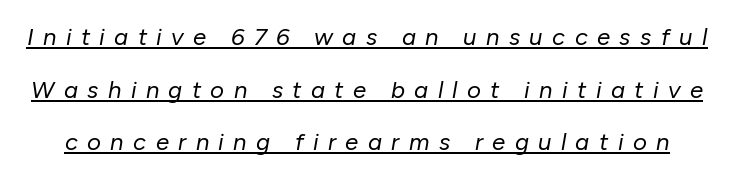
Q: Is the text bold? A: No.
Q: Is the text italic (slanted)? A: Yes, it leans right by about 10 degrees.
Q: Is the text underlined? A: Yes.
Q: Is the spacing between letters normal or unusually wide? A: Unusually wide.
Q: Is the spacing between lines tight, normal or loose? A: Loose.
